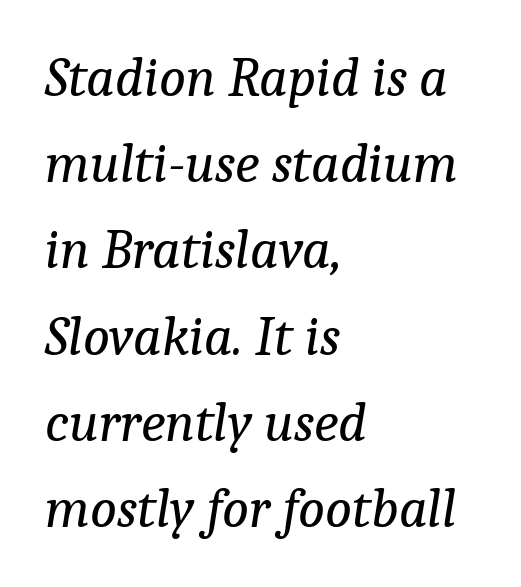
{"serif": "yes", "italic": "yes", "lean": "right", "slant_degrees": 9, "bold": "no", "weight": "regular", "width": "normal", "stroke_contrast": "low", "x_height": "medium", "monospaced": "no", "underline": "no", "align": "left", "line_spacing": "normal", "line_spacing_ratio": 1.54, "letter_spacing": "normal", "letter_spacing_em": 0.0, "glyph_px": 56}
